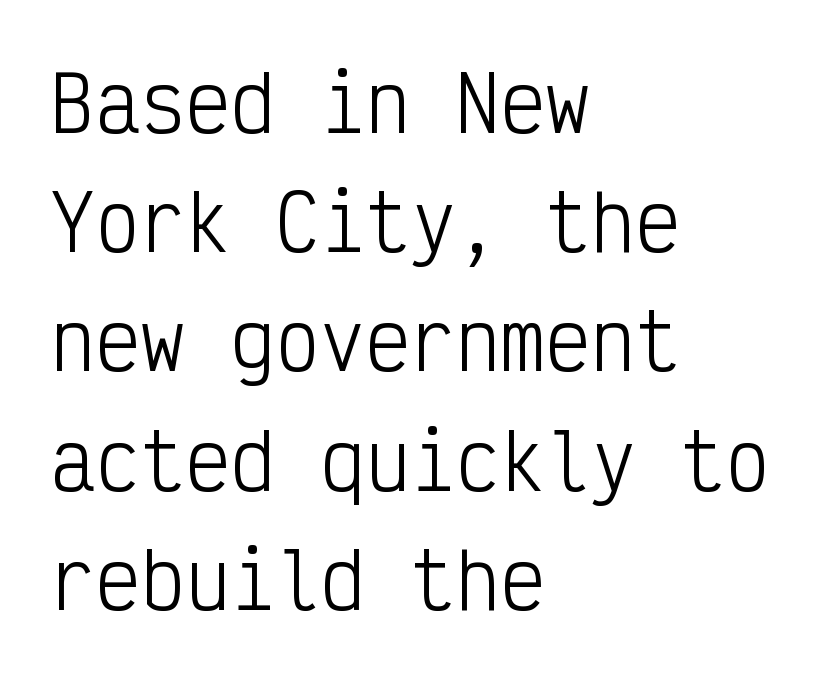
Quick note: interline space is typical. Tall strokes in this sample are plumb rather than angled. No letter is thick-stroked: the sample isn't bold. The letters march in equal steps, a hallmark of fixed-pitch type. You could call the tracking neutral — neither tight nor loose.
